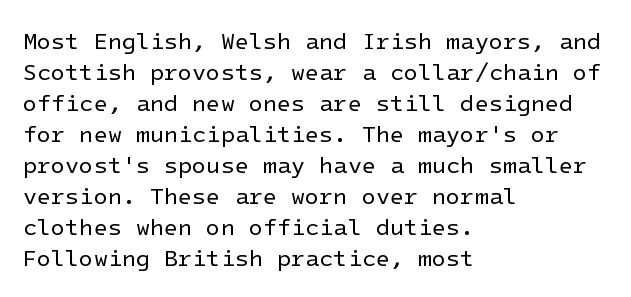
{"italic": "no", "bold": "no", "underline": "no", "align": "left", "line_spacing": "normal", "line_spacing_ratio": 1.35, "letter_spacing": "normal", "letter_spacing_em": 0.0, "glyph_px": 23}
